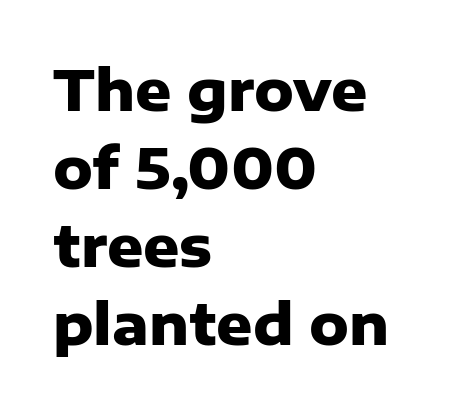
Words appear dense and cohesive because spacing is normal. The text was rendered using a sans face with plain stroke endings. The baseline area is clear. The rendering uses a moderate line-height, typical for paragraphs.
